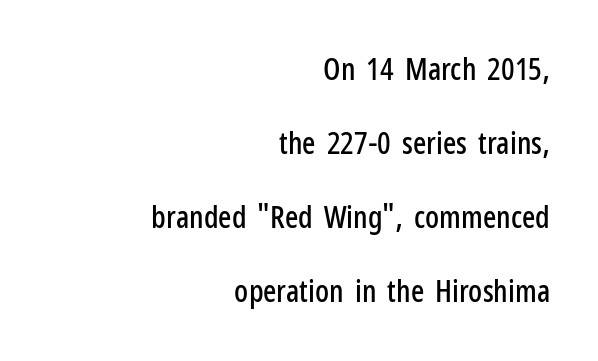
{"serif": "no", "italic": "no", "width": "condensed", "stroke_contrast": "low", "x_height": "medium", "monospaced": "no", "underline": "no", "align": "right", "line_spacing": "loose", "line_spacing_ratio": 2.39, "letter_spacing": "normal", "letter_spacing_em": 0.0, "glyph_px": 31}
